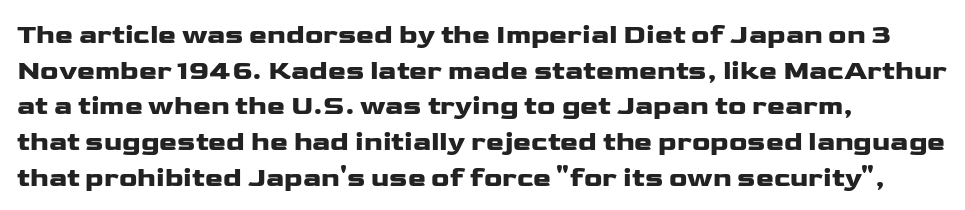
{"italic": "no", "underline": "no", "align": "left", "line_spacing": "normal", "line_spacing_ratio": 1.32, "letter_spacing": "normal", "letter_spacing_em": 0.0, "glyph_px": 27}
